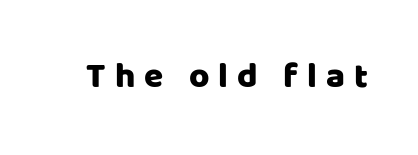
Nothing sits at the stroke ends, so this counts as sans-serif. Between one letter and the next there's a generous, obvious gap. Quick note: not italic, upright. Letters rest on an invisible, unmarked baseline. Think of a printed novel: that variable character pitch is what you see here.
